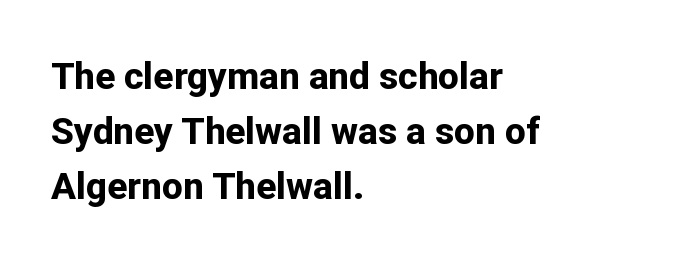
Q: Is the text bold? A: Yes.
Q: Is the text italic (slanted)? A: No, it is upright.
Q: Is the typeface a serif or a sans-serif typeface? A: Sans-serif.
Q: Is the text underlined? A: No.
Q: How is the paragraph aligned? A: Left-aligned.
Q: Is the spacing between letters normal or unusually wide? A: Normal.
Q: Is the spacing between lines tight, normal or loose? A: Normal.
Q: Width (condensed, normal, or wide)? A: Normal.
Q: Stroke contrast? A: Low.
Q: x-height? A: Medium.
Q: Monospaced? A: No.
